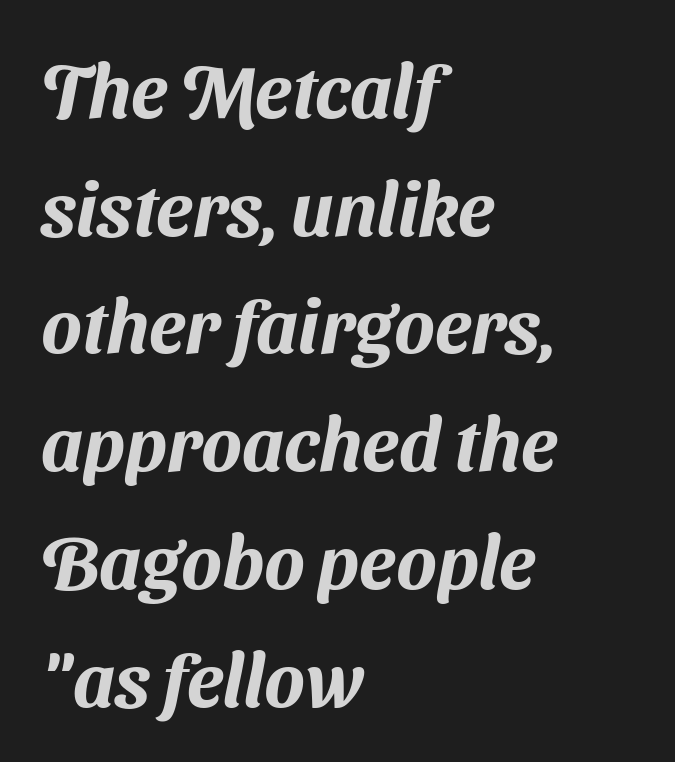
{"serif": "no", "width": "normal", "stroke_contrast": "medium", "x_height": "medium", "monospaced": "no", "underline": "no", "align": "left", "line_spacing": "normal", "line_spacing_ratio": 1.57, "letter_spacing": "normal", "letter_spacing_em": 0.0, "glyph_px": 75}
